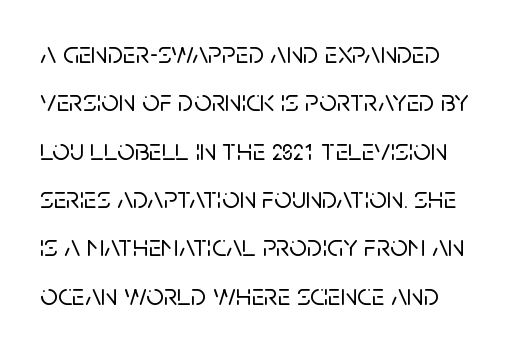
{"serif": "no", "italic": "no", "width": "normal", "stroke_contrast": "low", "x_height": "large", "monospaced": "no", "underline": "no", "line_spacing": "normal", "line_spacing_ratio": 1.56, "letter_spacing": "normal", "letter_spacing_em": 0.0, "glyph_px": 31}
